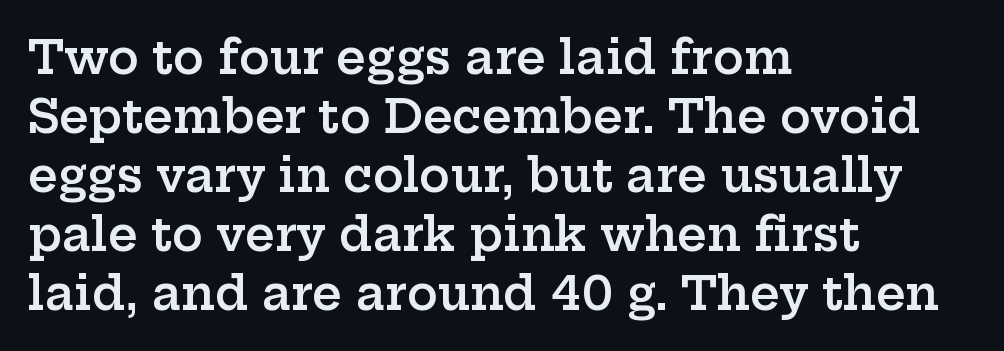
Q: Is the text bold? A: Semi-bold.
Q: Is the text italic (slanted)? A: No, it is upright.
Q: Is the typeface a serif or a sans-serif typeface? A: Serif.
Q: Is the text underlined? A: No.
Q: How is the paragraph aligned? A: Left-aligned.
Q: Is the spacing between letters normal or unusually wide? A: Normal.
Q: Is the spacing between lines tight, normal or loose? A: Normal.
Q: Width (condensed, normal, or wide)? A: Wide.
Q: Stroke contrast? A: Low.
Q: x-height? A: Medium.
Q: Monospaced? A: No.
